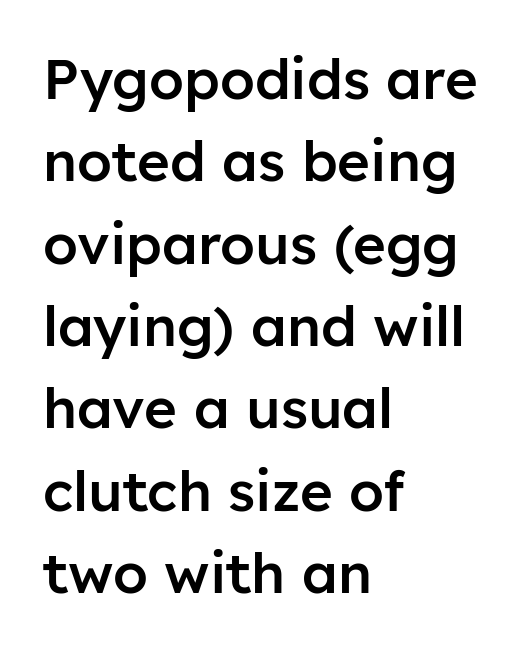
The image shows 56 px semibold sans-serif type, upright; set left-aligned, normal line spacing (1.47x), normal letter spacing, not underlined; low stroke contrast and a medium x-height.
